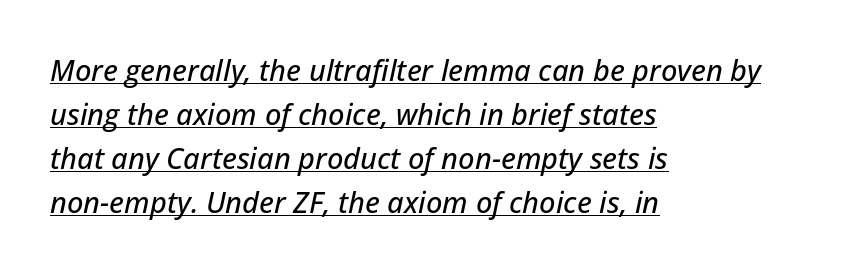
Q: Is the text italic (slanted)? A: Yes, it leans right by about 12 degrees.
Q: Is the text underlined? A: Yes.
Q: How is the paragraph aligned? A: Left-aligned.
Q: Is the spacing between letters normal or unusually wide? A: Normal.
Q: Is the spacing between lines tight, normal or loose? A: Normal.
Q: Width (condensed, normal, or wide)? A: Normal.
Q: Stroke contrast? A: Low.
Q: x-height? A: Medium.
Q: Monospaced? A: No.
